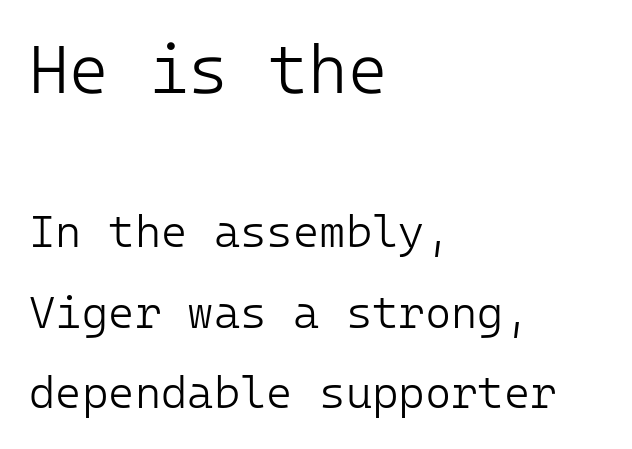
The image shows 68 px light sans-serif type, upright; set left-aligned, line spacing 1.79x, normal letter spacing, not underlined; the first (top) block is 1.51x larger; low stroke contrast and a medium x-height.
